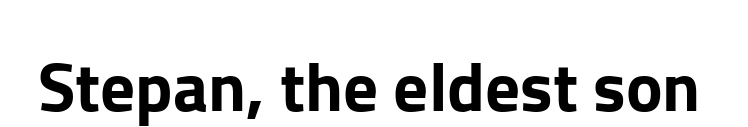
{"serif": "no", "italic": "no", "width": "normal", "stroke_contrast": "low", "x_height": "medium", "monospaced": "no", "underline": "no", "letter_spacing": "normal", "letter_spacing_em": 0.0, "glyph_px": 69}
